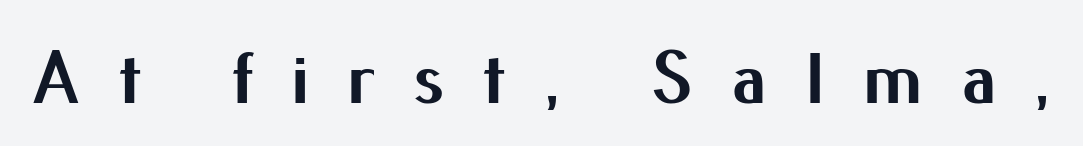
Compared with an ordinary text face, these strokes are far heavier — a full bold. The face used here is rendered with a markedly widened letterfit. The space directly below the letters is spotless. Looks like regular typesetting: each glyph gets only the width it needs.
